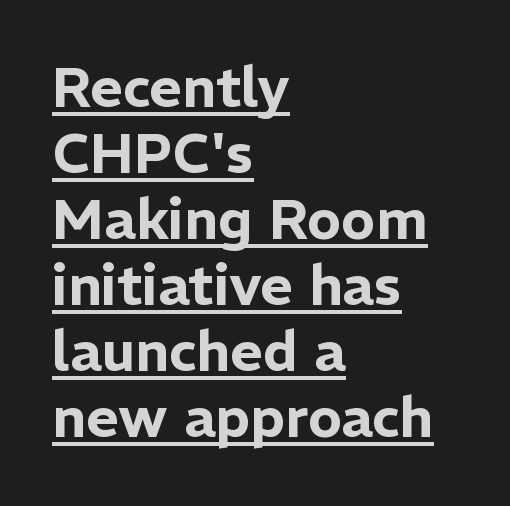
Q: Is the text italic (slanted)? A: No, it is upright.
Q: Is the typeface a serif or a sans-serif typeface? A: Sans-serif.
Q: Is the text underlined? A: Yes.
Q: How is the paragraph aligned? A: Left-aligned.
Q: Is the spacing between letters normal or unusually wide? A: Normal.
Q: Width (condensed, normal, or wide)? A: Normal.
Q: Stroke contrast? A: Low.
Q: x-height? A: Medium.
Q: Monospaced? A: No.
